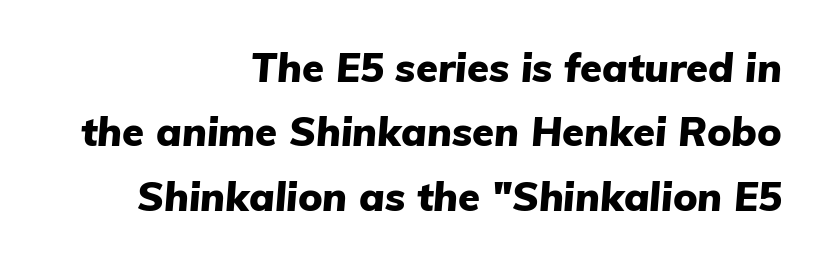
Q: Is the text bold? A: Yes.
Q: Is the text italic (slanted)? A: Yes, it leans right by about 5 degrees.
Q: Is the text underlined? A: No.
Q: How is the paragraph aligned? A: Right-aligned.
Q: Is the spacing between letters normal or unusually wide? A: Normal.
Q: Is the spacing between lines tight, normal or loose? A: Normal.
Q: Width (condensed, normal, or wide)? A: Normal.
Q: Stroke contrast? A: Low.
Q: x-height? A: Medium.
Q: Monospaced? A: No.
